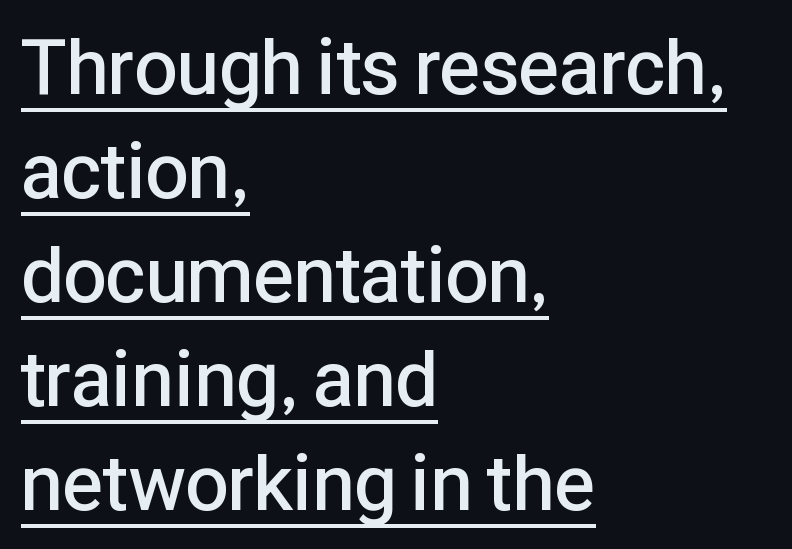
Nope, no serifs anywhere on these letters. The rendering uses natural spacing where letterforms have individual widths. Notice how the passage keeps a crisp vertical edge on the left only. These words are printed semibold, heavier than regular yet not bold. Rendered with straight, roman letterforms.
